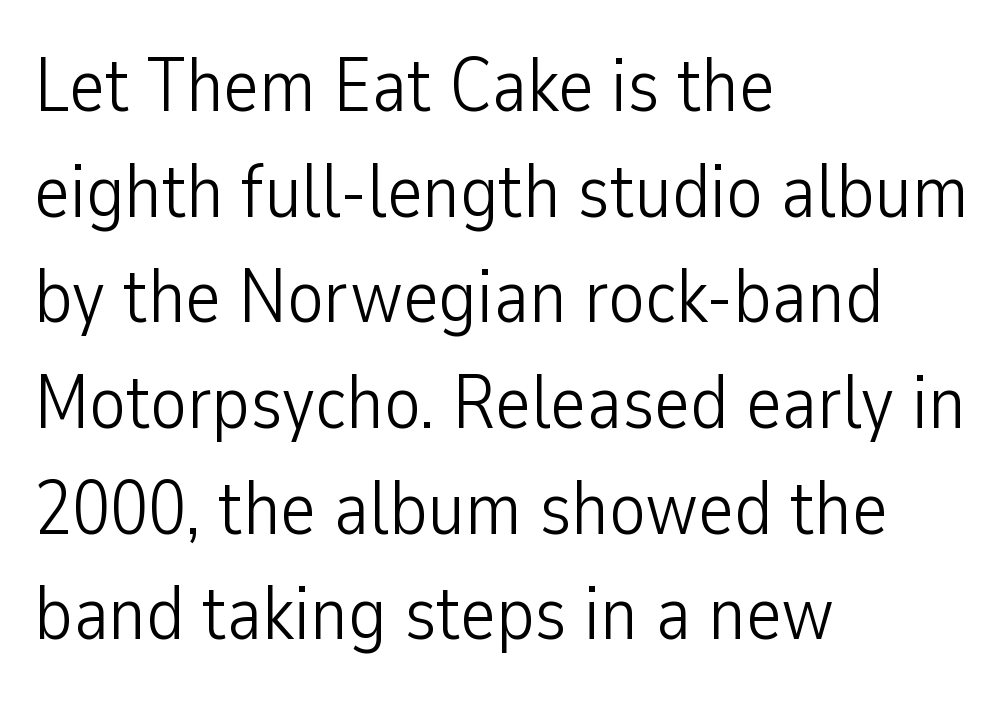
The image shows 76 px light, condensed sans-serif type, upright; set left-aligned, normal line spacing (1.39x), normal letter spacing, not underlined; low stroke contrast and a medium x-height.
